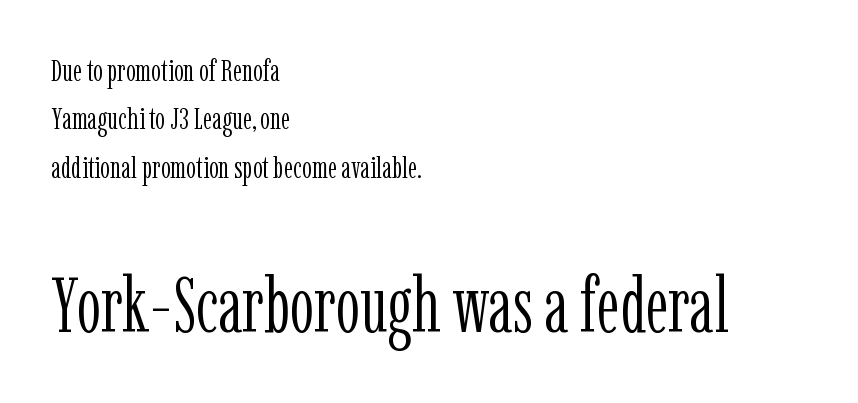
The image shows 77 px light, condensed serif type, upright; set left-aligned, normal line spacing (1.56x), normal letter spacing, not underlined; the second (bottom) block is 2.48x larger; low stroke contrast and a medium x-height.
